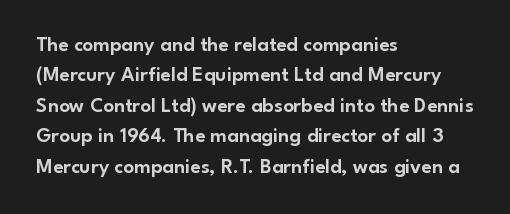
{"italic": "no", "underline": "no", "align": "left", "line_spacing": "normal", "line_spacing_ratio": 1.45, "letter_spacing": "normal", "letter_spacing_em": 0.0, "glyph_px": 21}
